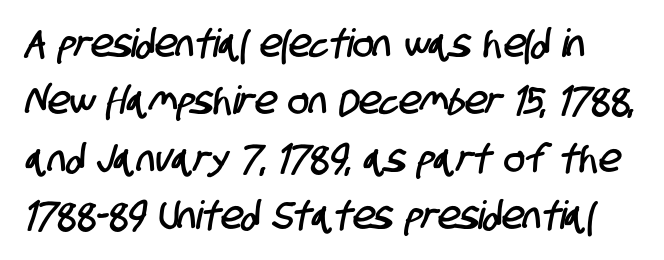
The image shows 39 px condensed sans-serif type; set normal line spacing (1.47x), normal letter spacing, not underlined; low stroke contrast and a large x-height.
